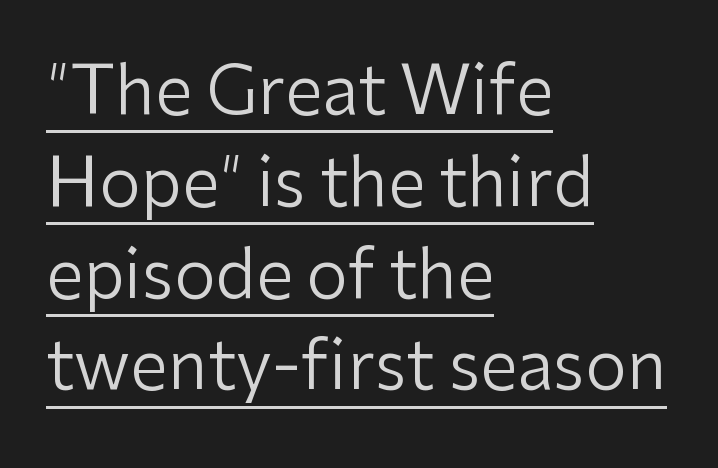
Q: Is the text bold? A: No.
Q: Is the text italic (slanted)? A: No, it is upright.
Q: Is the typeface a serif or a sans-serif typeface? A: Sans-serif.
Q: Is the text underlined? A: Yes.
Q: How is the paragraph aligned? A: Left-aligned.
Q: Is the spacing between letters normal or unusually wide? A: Normal.
Q: Is the spacing between lines tight, normal or loose? A: Normal.
Q: Width (condensed, normal, or wide)? A: Normal.
Q: Stroke contrast? A: Low.
Q: x-height? A: Medium.
Q: Monospaced? A: No.
